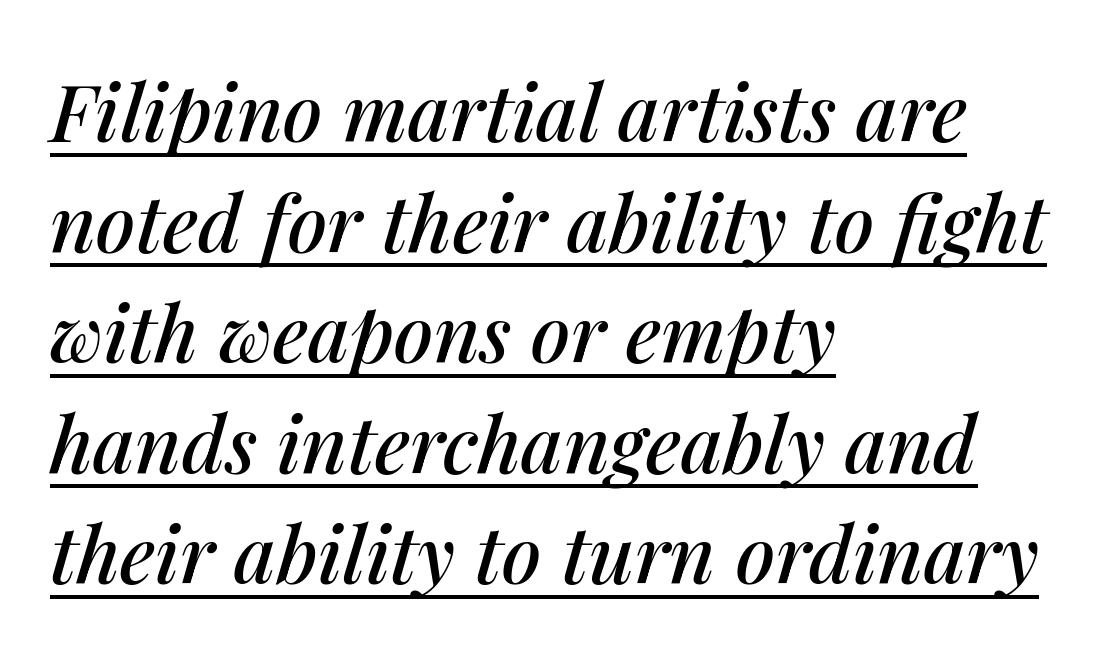
Q: Is the text italic (slanted)? A: Yes, it leans right by about 14 degrees.
Q: Is the text underlined? A: Yes.
Q: How is the paragraph aligned? A: Left-aligned.
Q: Is the spacing between letters normal or unusually wide? A: Normal.
Q: Is the spacing between lines tight, normal or loose? A: Normal.
Q: Width (condensed, normal, or wide)? A: Normal.
Q: Stroke contrast? A: Medium.
Q: x-height? A: Medium.
Q: Monospaced? A: No.
